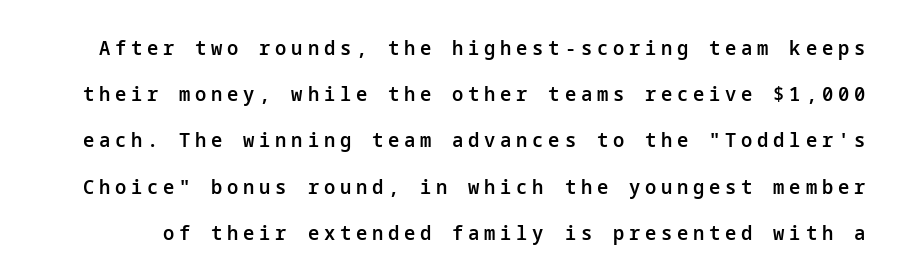
{"italic": "no", "bold": "semi", "underline": "no", "line_spacing": "loose", "line_spacing_ratio": 2.31, "letter_spacing": "wide", "letter_spacing_em": 0.24, "glyph_px": 20}
